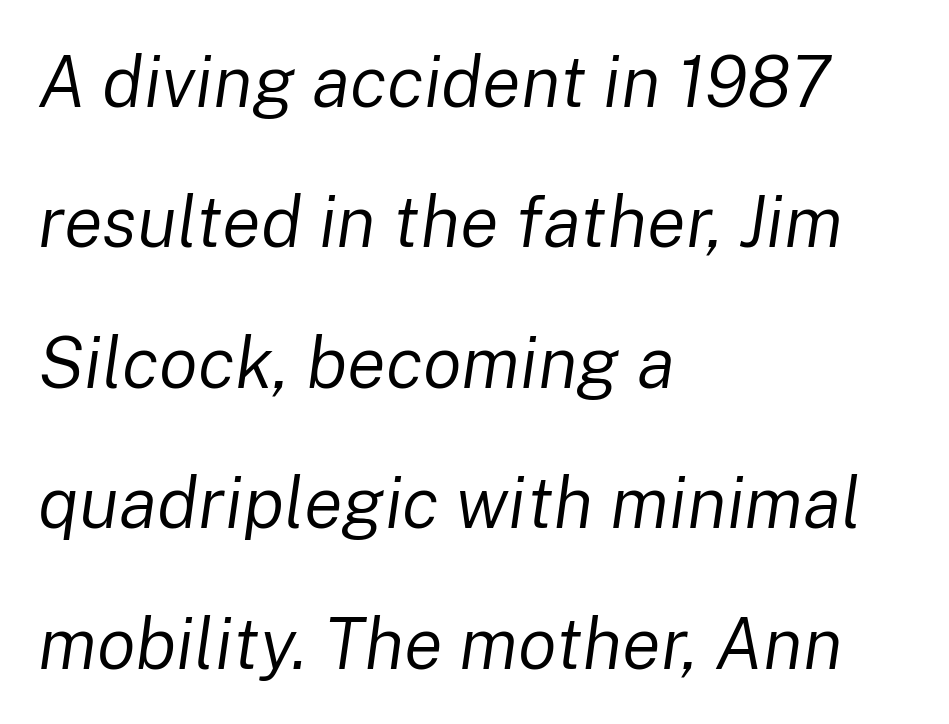
Casual observation: everything's shoved over to the left. Underline: absent. Weight: in the light-to-regular range. Compared with typical body copy, the letter spacing here is the same.
